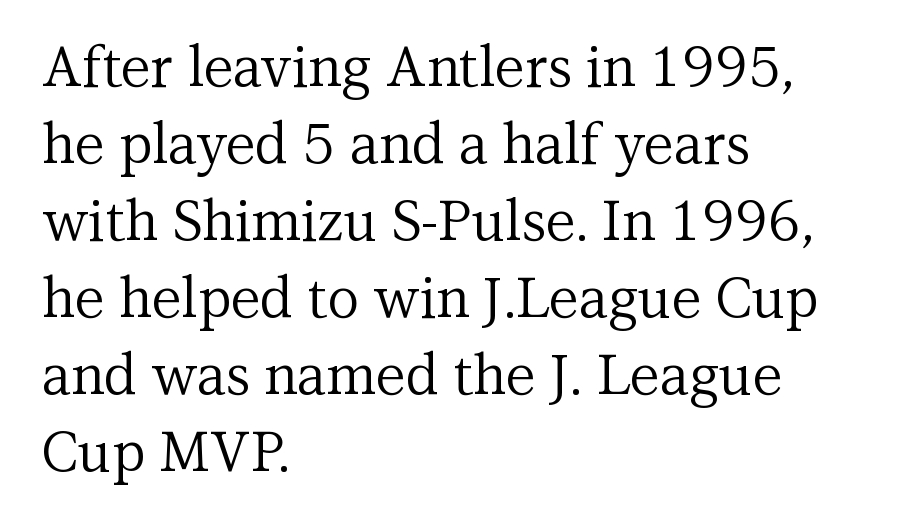
The image shows 55 px regular-weight serif type, upright; set left-aligned, normal line spacing (1.4x), normal letter spacing, not underlined; medium stroke contrast and a medium x-height.
